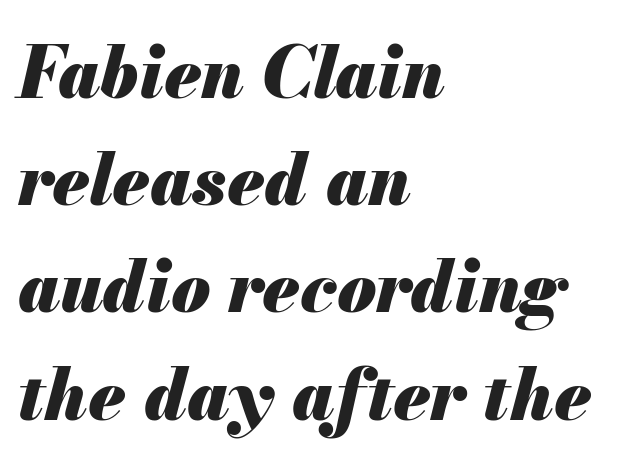
{"italic": "yes", "lean": "right", "slant_degrees": 13, "bold": "yes", "weight": "heavy", "width": "normal", "stroke_contrast": "medium", "x_height": "small", "monospaced": "no", "underline": "no", "align": "left", "line_spacing": "normal", "line_spacing_ratio": 1.51, "letter_spacing": "normal", "letter_spacing_em": 0.0, "glyph_px": 71}
